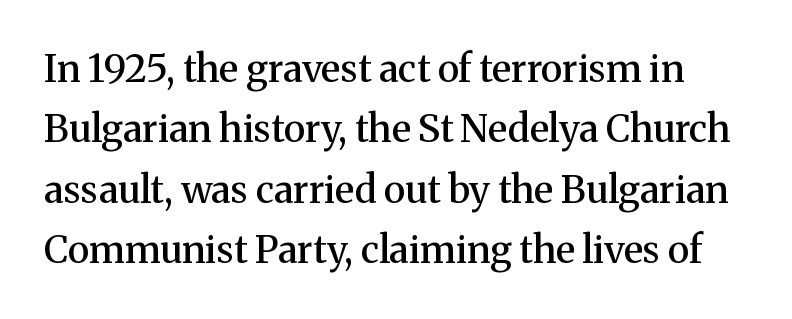
The image shows 38 px semibold serif type, upright; set normal line spacing (1.59x), normal letter spacing, not underlined; medium stroke contrast and a medium x-height.
